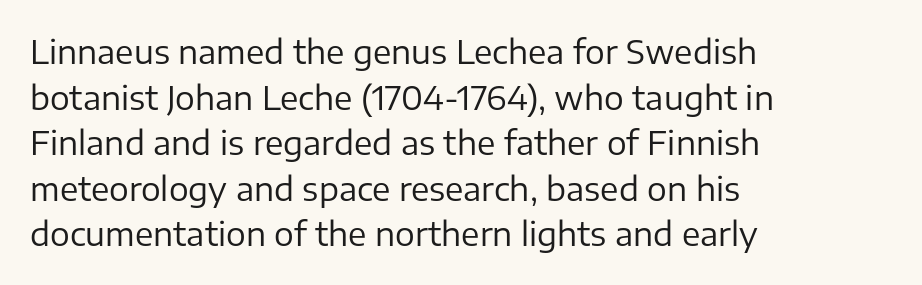
Observe the absence of serifs on each vertical stroke in this sample. These lines are rendered in a variable-pitch font. Rows of type keep a routine distance in the vertical direction. Stems here are at most as thick as an everyday book face. Every character sits straight up, as roman type does.
